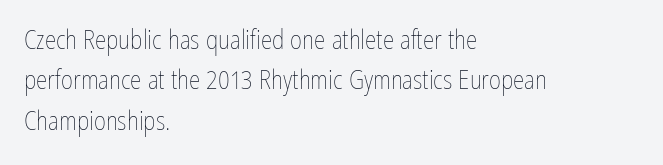
{"italic": "no", "bold": "no", "underline": "no", "align": "left", "line_spacing": "normal", "line_spacing_ratio": 1.55, "letter_spacing": "normal", "letter_spacing_em": 0.0, "glyph_px": 26}
